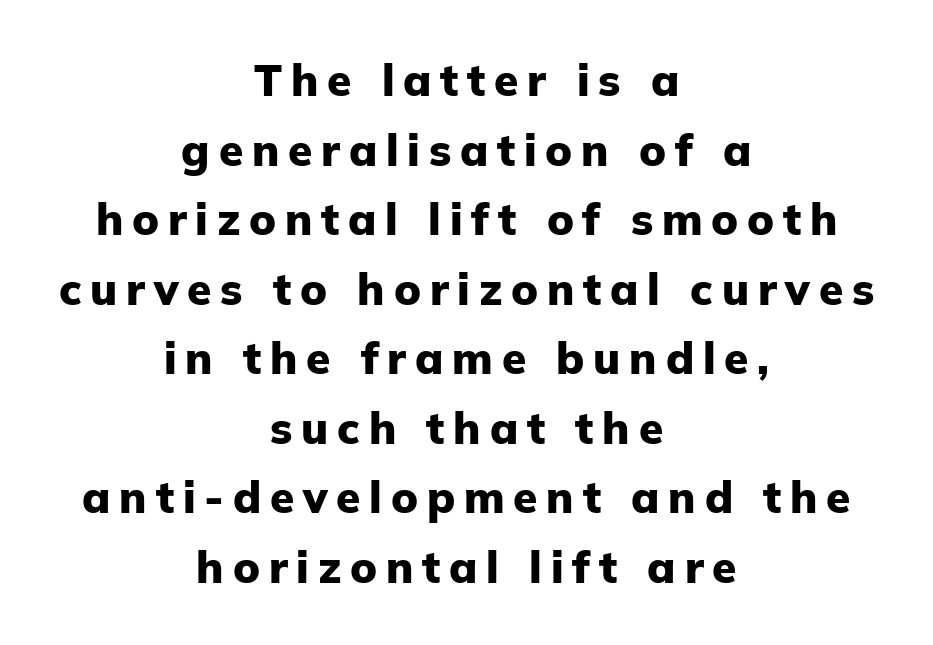
Q: Is the text bold? A: Yes.
Q: Is the text italic (slanted)? A: No, it is upright.
Q: Is the typeface a serif or a sans-serif typeface? A: Sans-serif.
Q: Is the text underlined? A: No.
Q: How is the paragraph aligned? A: Centered.
Q: Is the spacing between letters normal or unusually wide? A: Unusually wide.
Q: Is the spacing between lines tight, normal or loose? A: Normal.
Q: Width (condensed, normal, or wide)? A: Normal.
Q: Stroke contrast? A: Low.
Q: x-height? A: Medium.
Q: Monospaced? A: No.
